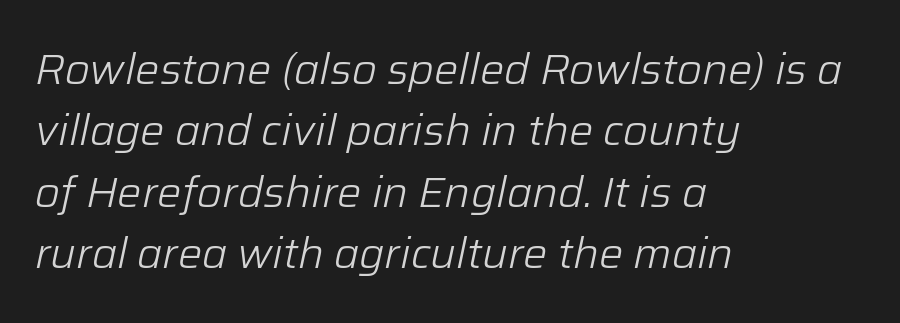
Q: Is the text bold? A: No.
Q: Is the text italic (slanted)? A: Yes, it leans right by about 12 degrees.
Q: Is the text underlined? A: No.
Q: How is the paragraph aligned? A: Left-aligned.
Q: Is the spacing between letters normal or unusually wide? A: Normal.
Q: Is the spacing between lines tight, normal or loose? A: Normal.
Q: Width (condensed, normal, or wide)? A: Normal.
Q: Stroke contrast? A: Low.
Q: x-height? A: Medium.
Q: Monospaced? A: No.
